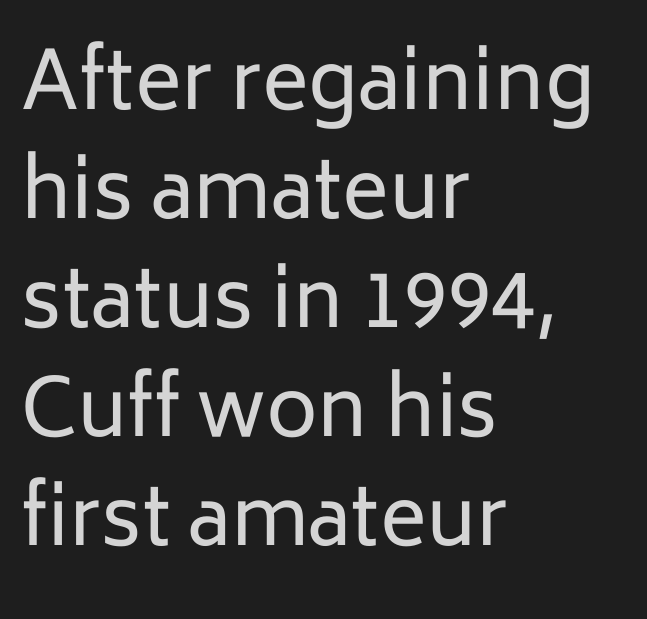
Counters stay open thanks to moderate or lighter strokes. The ragged edge is on the right, which tells us the setting is flush left. A sans-serif font was chosen for this passage. This sample uses plain, unmodified letter spacing. Every character sits straight up, as roman type does.
